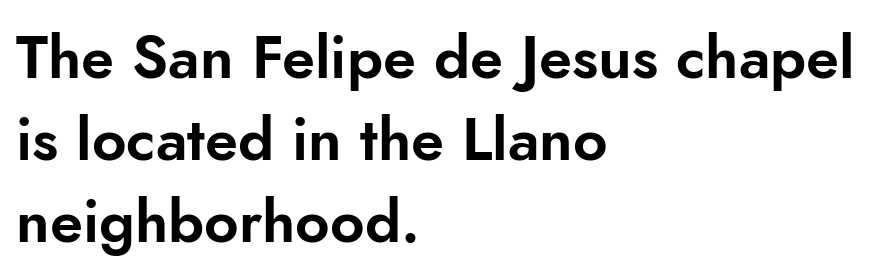
Q: Is the text italic (slanted)? A: No, it is upright.
Q: Is the typeface a serif or a sans-serif typeface? A: Sans-serif.
Q: Is the text underlined? A: No.
Q: How is the paragraph aligned? A: Left-aligned.
Q: Is the spacing between letters normal or unusually wide? A: Normal.
Q: Is the spacing between lines tight, normal or loose? A: Normal.
Q: Width (condensed, normal, or wide)? A: Normal.
Q: Stroke contrast? A: Low.
Q: x-height? A: Small.
Q: Monospaced? A: No.
